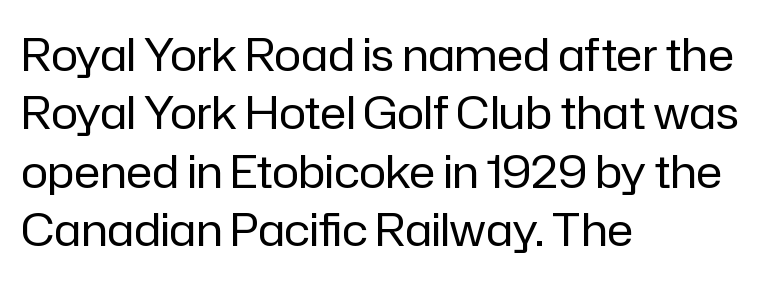
{"serif": "no", "italic": "no", "bold": "no", "weight": "regular", "width": "normal", "stroke_contrast": "low", "x_height": "medium", "monospaced": "no", "underline": "no", "align": "left", "line_spacing": "normal", "line_spacing_ratio": 1.3, "letter_spacing": "normal", "letter_spacing_em": 0.0, "glyph_px": 45}
